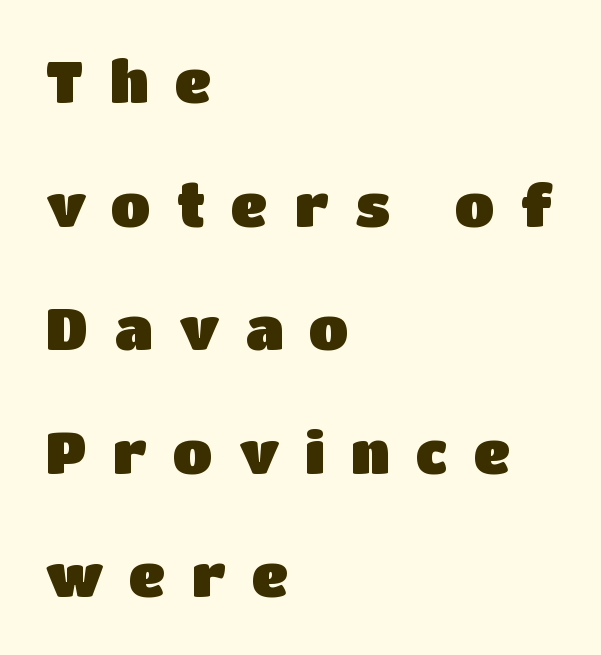
Q: Is the text italic (slanted)? A: No, it is upright.
Q: Is the typeface a serif or a sans-serif typeface? A: Sans-serif.
Q: Is the text underlined? A: No.
Q: How is the paragraph aligned? A: Left-aligned.
Q: Is the spacing between letters normal or unusually wide? A: Unusually wide.
Q: Is the spacing between lines tight, normal or loose? A: Loose.
Q: Width (condensed, normal, or wide)? A: Normal.
Q: Stroke contrast? A: Low.
Q: x-height? A: Large.
Q: Monospaced? A: No.
